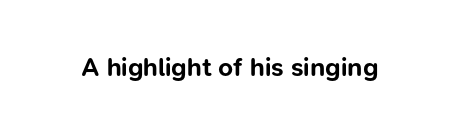
Only glyphs here, with clear space below each row. Rendered with straight, roman letterforms. The glyphs have the mass of a bold cut. Observe the ordinary spacing: letters are neighbours, not strangers.
